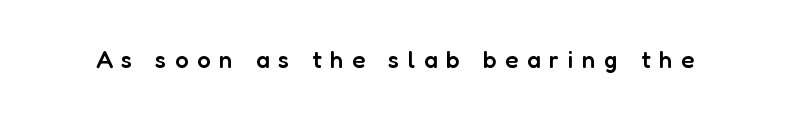
Q: Is the text bold? A: Semi-bold.
Q: Is the text italic (slanted)? A: No, it is upright.
Q: Is the text underlined? A: No.
Q: Is the spacing between letters normal or unusually wide? A: Unusually wide.
